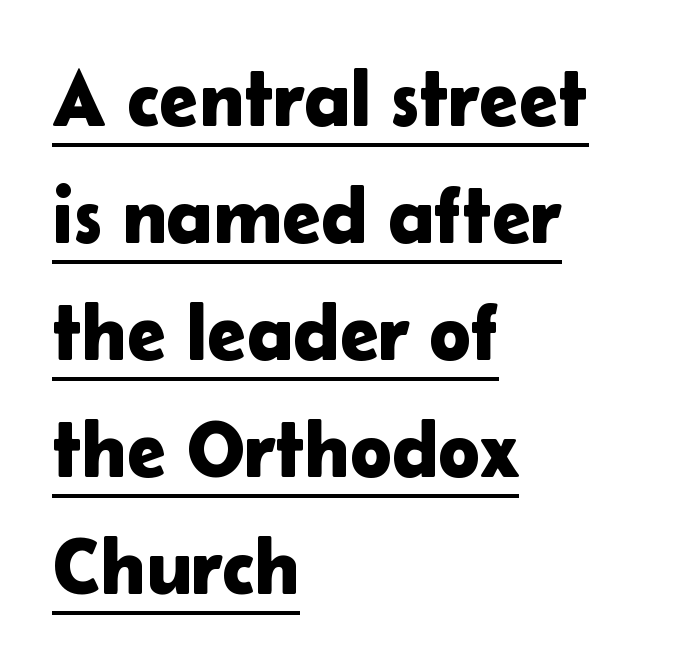
{"serif": "no", "italic": "no", "width": "normal", "stroke_contrast": "low", "x_height": "medium", "monospaced": "no", "underline": "yes", "align": "left", "line_spacing": "normal", "line_spacing_ratio": 1.48, "letter_spacing": "normal", "letter_spacing_em": 0.0, "glyph_px": 79}
